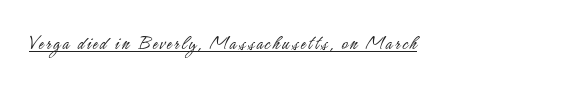
Q: Is the text bold? A: No.
Q: Is the text italic (slanted)? A: Yes.
Q: Is the text underlined? A: Yes.
